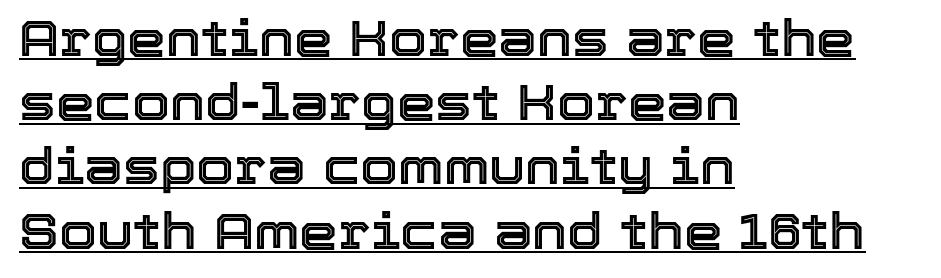
{"italic": "no", "width": "normal", "x_height": "medium", "monospaced": "no", "underline": "yes", "align": "left", "line_spacing": "normal", "line_spacing_ratio": 1.31, "letter_spacing": "normal", "letter_spacing_em": 0.0, "glyph_px": 49}
